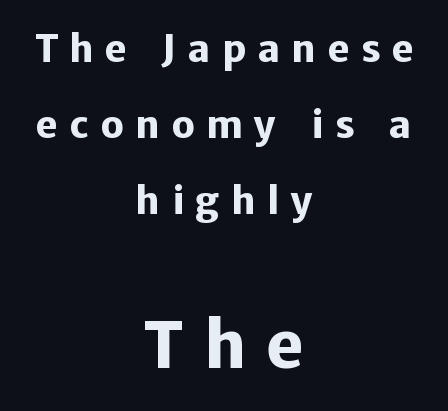
The image shows 64 px heavy sans-serif type, upright; set centered, loose line spacing (2.06x), unusually wide letter spacing (+0.31 em), not underlined; the second (bottom) block is 1.73x larger; low stroke contrast and a medium x-height.
